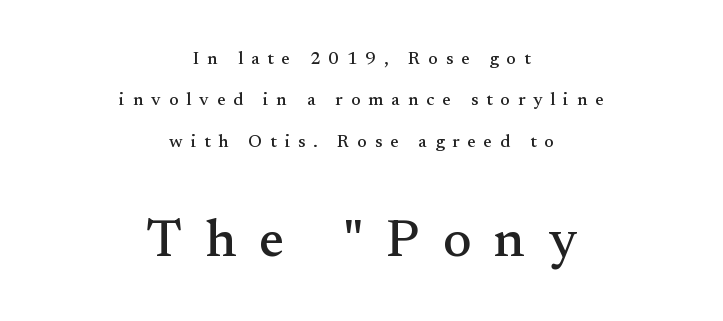
{"serif": "yes", "italic": "no", "width": "normal", "stroke_contrast": "medium", "x_height": "small", "monospaced": "no", "underline": "no", "align": "center", "line_spacing": "loose", "line_spacing_ratio": 2.3, "letter_spacing": "wide", "letter_spacing_em": 0.44, "larger_block": "second", "size_ratio": 2.94, "glyph_px": 53}
